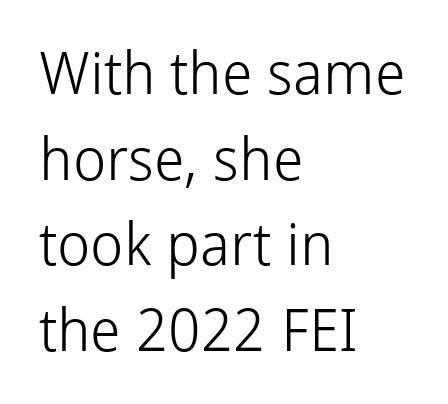
Q: Is the text bold? A: No.
Q: Is the text italic (slanted)? A: No, it is upright.
Q: Is the typeface a serif or a sans-serif typeface? A: Sans-serif.
Q: Is the text underlined? A: No.
Q: How is the paragraph aligned? A: Left-aligned.
Q: Is the spacing between letters normal or unusually wide? A: Normal.
Q: Is the spacing between lines tight, normal or loose? A: Normal.
Q: Width (condensed, normal, or wide)? A: Normal.
Q: Stroke contrast? A: Low.
Q: x-height? A: Medium.
Q: Monospaced? A: No.
